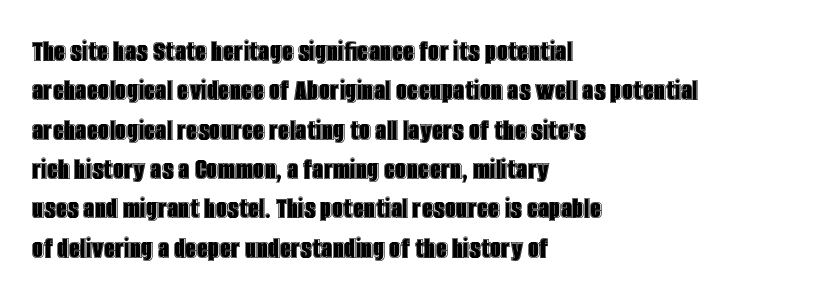
The image shows 32 px condensed type, upright; set left-aligned, line spacing 1.23x, normal letter spacing, not underlined; a large x-height.
